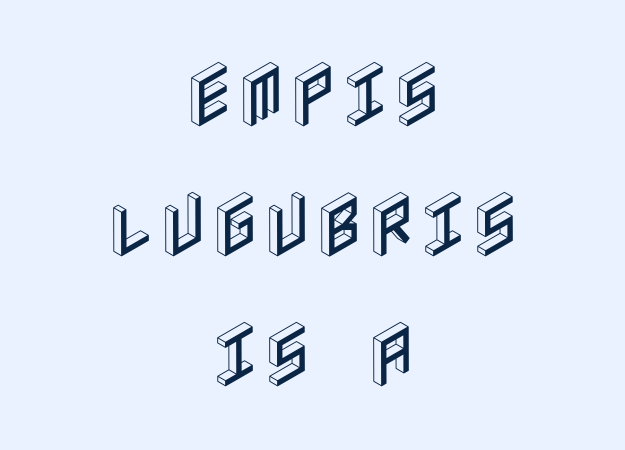
Short and long lines alike share a common midpoint. Any mark beneath the type? The region is blank. The axis of the letterforms is exactly vertical. The letters sit at their default tracking, neither squeezed nor spread.
